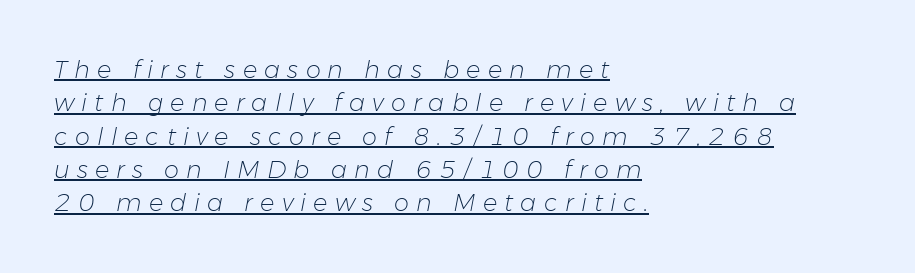
Letter spacing: wide. Vertically, the passage feels balanced, rows spaced as you'd expect. Does a line run under the words? Yes, clearly. Line beginnings align vertically; line endings do not. The characters are drawn with everyday or finer stroke widths.
